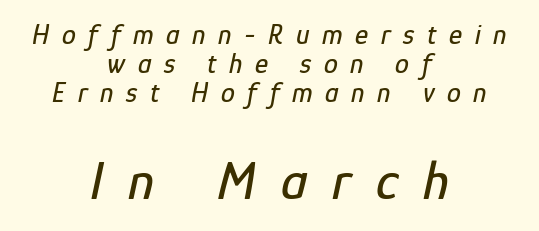
Q: Is the text italic (slanted)? A: Yes, it leans right by about 12 degrees.
Q: Is the text underlined? A: No.
Q: How is the paragraph aligned? A: Centered.
Q: Is the spacing between letters normal or unusually wide? A: Unusually wide.
Q: Is the spacing between lines tight, normal or loose? A: Tight.
Q: Which block of text is set in a larger size, the first (top) or the second (bottom)? A: The second (bottom) one.
Q: Width (condensed, normal, or wide)? A: Condensed.
Q: Stroke contrast? A: Low.
Q: x-height? A: Medium.
Q: Monospaced? A: No.
